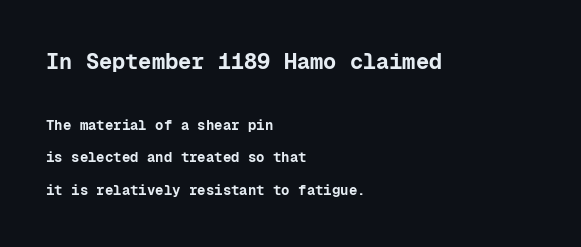
Students, note that the glyphs here touch the page at normal intervals. Is the lower block the larger one? No — the upper block carries the bigger type. This is the regular roman posture of the typeface. The paragraph shown leans on its left margin. You'd pick this weight for a headline — it's a proper bold. Descenders are the only things crossing below the line.
